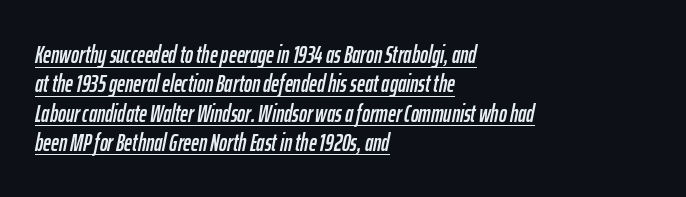
{"italic": "yes", "lean": "right", "slant_degrees": 12, "underline": "yes", "align": "left", "line_spacing_ratio": 1.22, "letter_spacing": "normal", "letter_spacing_em": 0.0, "glyph_px": 24}
